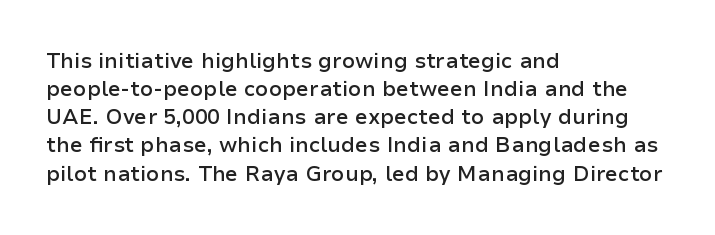
{"italic": "no", "bold": "semi", "underline": "no", "align": "left", "line_spacing": "normal", "line_spacing_ratio": 1.34, "letter_spacing": "normal", "letter_spacing_em": 0.0, "glyph_px": 21}
